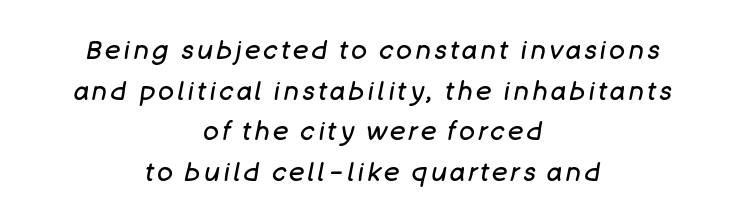
Q: Is the text bold? A: No.
Q: Is the text italic (slanted)? A: Yes, it leans right by about 11 degrees.
Q: Is the text underlined? A: No.
Q: How is the paragraph aligned? A: Centered.
Q: Is the spacing between lines tight, normal or loose? A: Normal.
